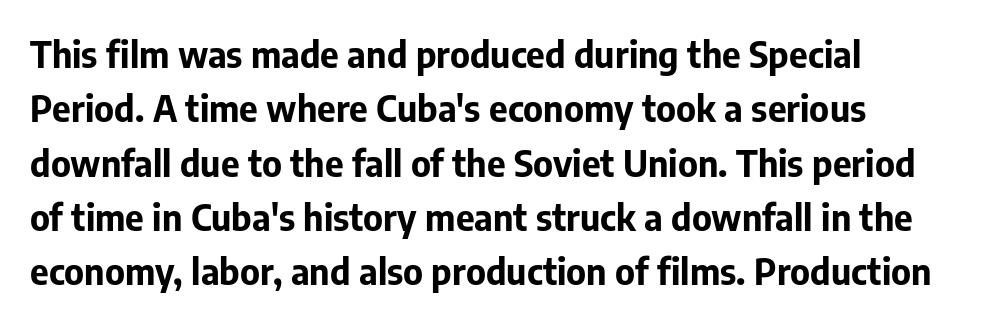
The image shows 36 px bold sans-serif type, upright; set left-aligned, normal line spacing (1.51x), normal letter spacing, not underlined; low stroke contrast and a medium x-height.
